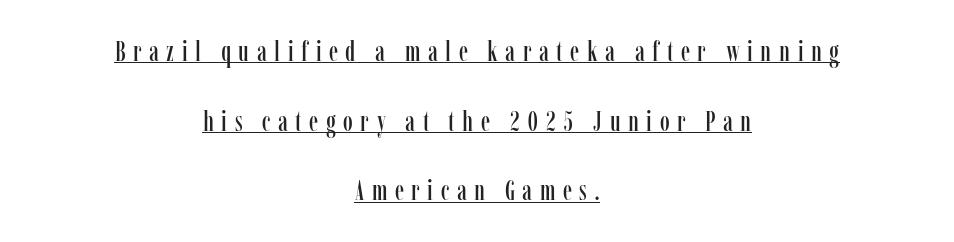
These lines stack symmetrically, like a column narrowing and widening about its center. Character widths vary here, with narrow letters taking less room than wide ones. A typesetter would call this heavily tracked-out type. Posture: vertical.
